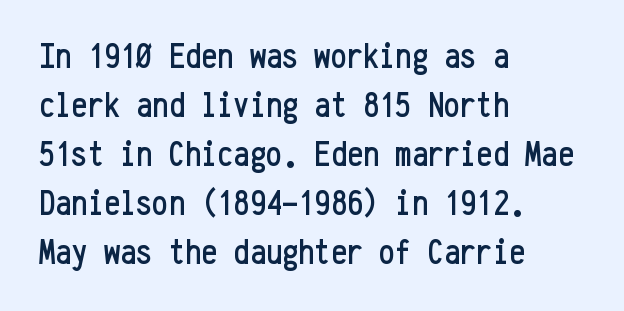
A normal amount of white space separates one row of letters from the next. Layout note: lines flush left. The face used here is a sans, in the tradition of grotesques and geometrics. The letters sit at their default tracking, neither squeezed nor spread.
